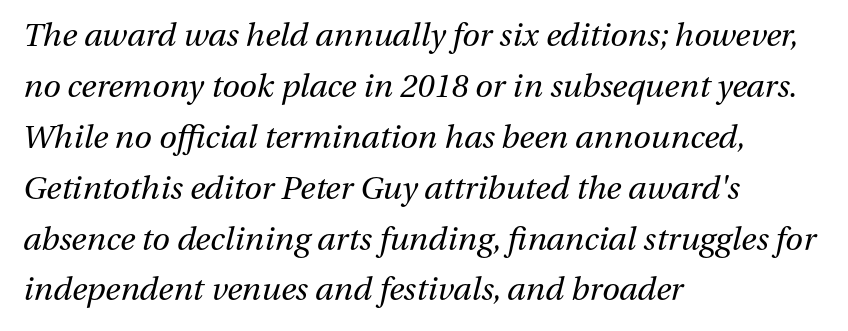
Q: Is the text bold? A: No.
Q: Is the text italic (slanted)? A: Yes, it leans right by about 13 degrees.
Q: Is the text underlined? A: No.
Q: How is the paragraph aligned? A: Left-aligned.
Q: Is the spacing between letters normal or unusually wide? A: Normal.
Q: Is the spacing between lines tight, normal or loose? A: Normal.
Q: Width (condensed, normal, or wide)? A: Normal.
Q: Stroke contrast? A: Medium.
Q: x-height? A: Medium.
Q: Monospaced? A: No.
